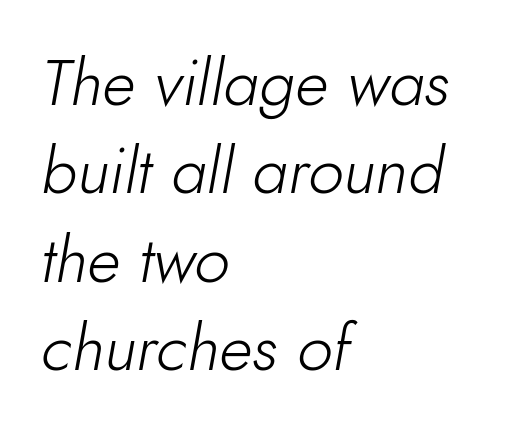
The image shows 64 px light type, italic (leaning right); set left-aligned, normal line spacing (1.38x), normal letter spacing, not underlined; low stroke contrast and a small x-height.
